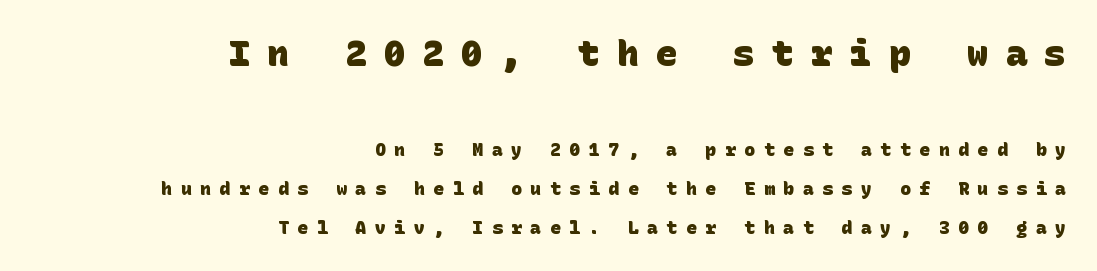
{"serif": "no", "bold": "yes", "weight": "heavy", "width": "normal", "stroke_contrast": "low", "x_height": "large", "underline": "no", "align": "right", "line_spacing": "loose", "line_spacing_ratio": 2.17, "letter_spacing": "wide", "letter_spacing_em": 0.48, "larger_block": "first", "size_ratio": 2.0, "glyph_px": 36}
